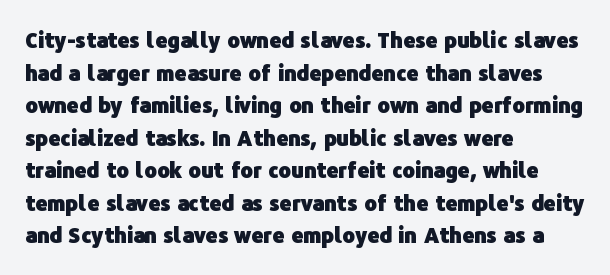
The image shows 21 px bold type, upright; set left-aligned, normal line spacing (1.55x), normal letter spacing, not underlined.
